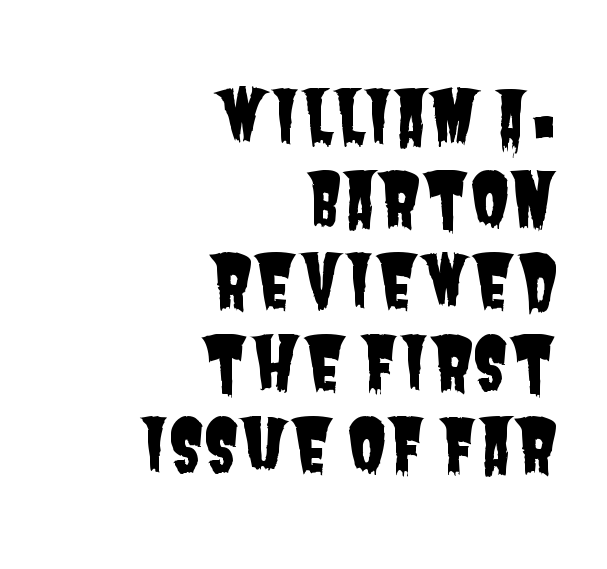
{"serif": "no", "width": "condensed", "stroke_contrast": "low", "x_height": "large", "monospaced": "no", "underline": "no", "align": "right", "line_spacing": "tight", "line_spacing_ratio": 1.14, "letter_spacing": "normal", "letter_spacing_em": 0.0, "glyph_px": 72}
